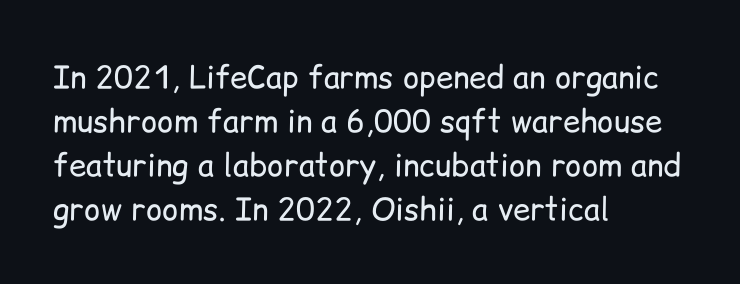
Q: Is the text bold? A: No.
Q: Is the text italic (slanted)? A: No, it is upright.
Q: Is the typeface a serif or a sans-serif typeface? A: Sans-serif.
Q: Is the text underlined? A: No.
Q: How is the paragraph aligned? A: Left-aligned.
Q: Is the spacing between letters normal or unusually wide? A: Normal.
Q: Is the spacing between lines tight, normal or loose? A: Normal.
Q: Width (condensed, normal, or wide)? A: Normal.
Q: Stroke contrast? A: Low.
Q: x-height? A: Medium.
Q: Monospaced? A: No.
